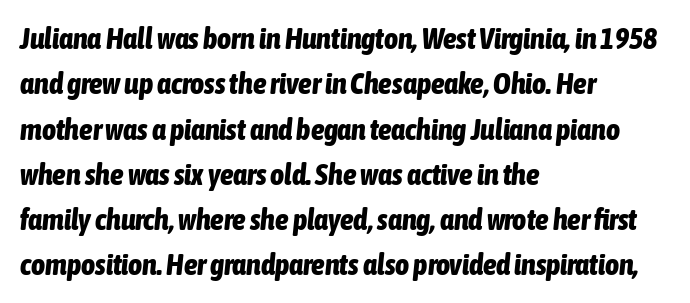
In CSS terms this would be text-align: left. The space beneath each line is pristine and unruled. Observe the ordinary spacing: letters are neighbours, not strangers. Vertical spacing — default. Pretty heavy lettering here — definitely bold. The face used here is proportionally spaced, like ordinary book or web type.
